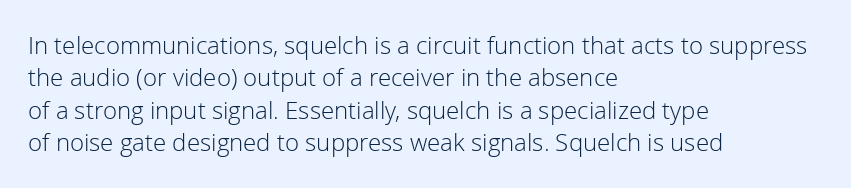
Q: Is the text bold? A: No.
Q: Is the text italic (slanted)? A: No, it is upright.
Q: Is the text underlined? A: No.
Q: How is the paragraph aligned? A: Left-aligned.
Q: Is the spacing between letters normal or unusually wide? A: Normal.
Q: Is the spacing between lines tight, normal or loose? A: Normal.
